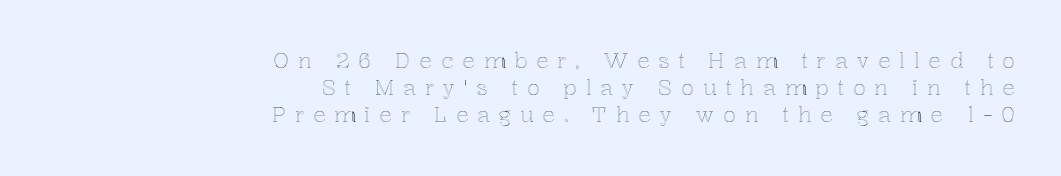
Q: Is the text italic (slanted)? A: No, it is upright.
Q: Is the text underlined? A: No.
Q: How is the paragraph aligned? A: Right-aligned.
Q: Is the spacing between letters normal or unusually wide? A: Unusually wide.
Q: Is the spacing between lines tight, normal or loose? A: Normal.
